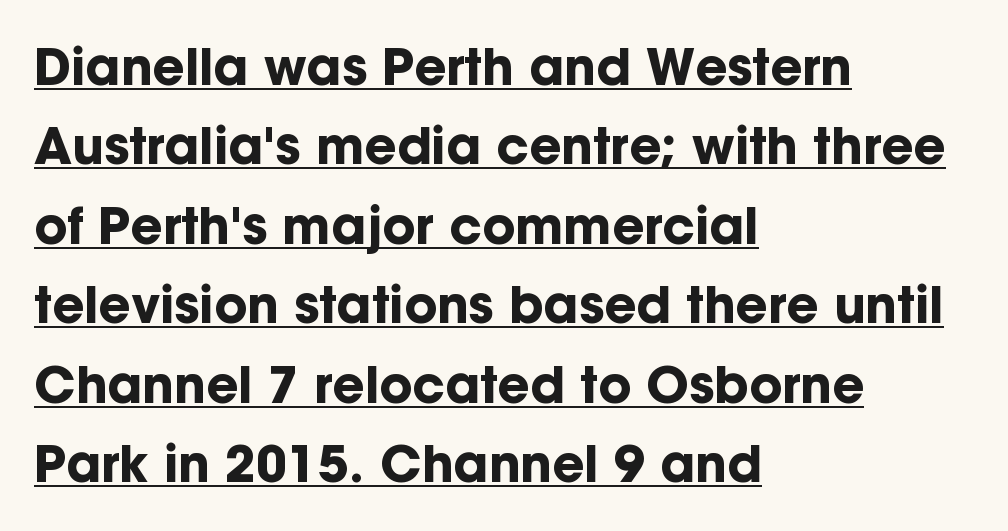
Q: Is the text bold? A: Yes.
Q: Is the text italic (slanted)? A: No, it is upright.
Q: Is the typeface a serif or a sans-serif typeface? A: Sans-serif.
Q: Is the text underlined? A: Yes.
Q: How is the paragraph aligned? A: Left-aligned.
Q: Is the spacing between letters normal or unusually wide? A: Normal.
Q: Is the spacing between lines tight, normal or loose? A: Normal.
Q: Width (condensed, normal, or wide)? A: Normal.
Q: Stroke contrast? A: Low.
Q: x-height? A: Medium.
Q: Monospaced? A: No.
